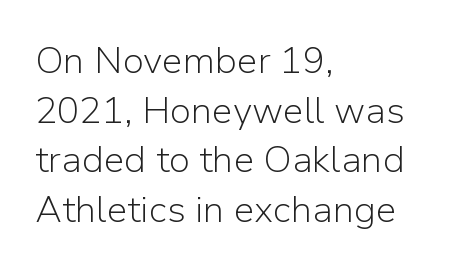
The image shows 37 px light sans-serif type, upright; set left-aligned, normal line spacing (1.34x), normal letter spacing, not underlined; low stroke contrast and a medium x-height.
